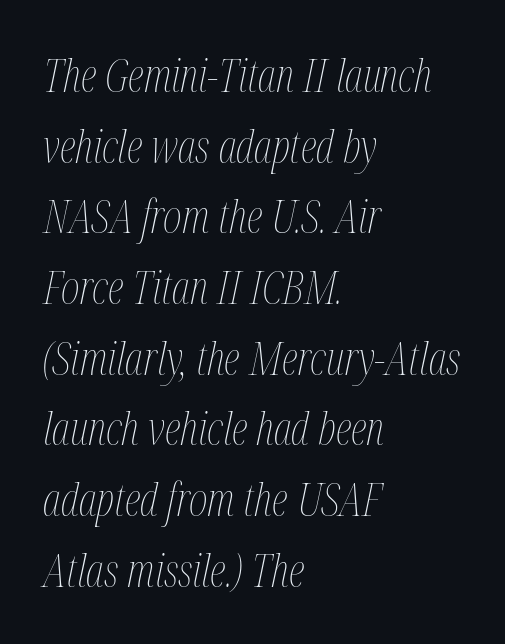
Q: Is the text bold? A: No.
Q: Is the text italic (slanted)? A: Yes, it leans right by about 12 degrees.
Q: Is the text underlined? A: No.
Q: How is the paragraph aligned? A: Left-aligned.
Q: Is the spacing between letters normal or unusually wide? A: Normal.
Q: Is the spacing between lines tight, normal or loose? A: Normal.
Q: Width (condensed, normal, or wide)? A: Condensed.
Q: Stroke contrast? A: Medium.
Q: x-height? A: Medium.
Q: Monospaced? A: No.
